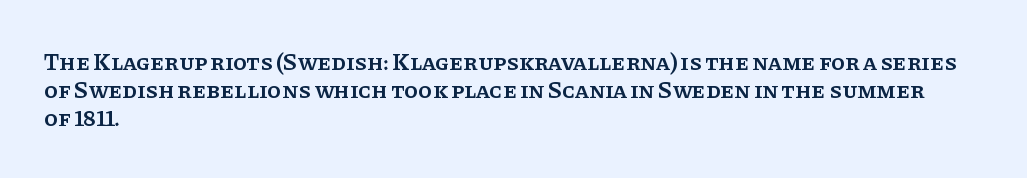
{"italic": "no", "bold": "semi", "underline": "no", "align": "left", "line_spacing_ratio": 1.21, "letter_spacing": "normal", "letter_spacing_em": 0.0, "glyph_px": 23}
